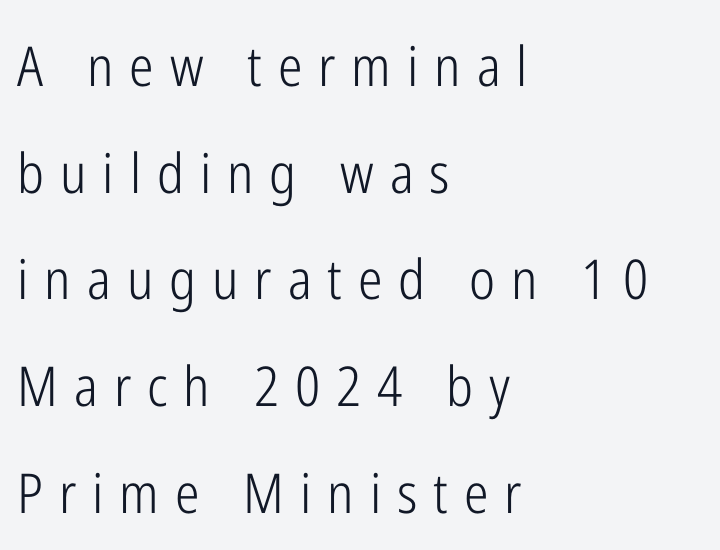
The image shows 55 px light, condensed sans-serif type, upright; set left-aligned, loose line spacing (1.94x), unusually wide letter spacing (+0.29 em), not underlined; low stroke contrast and a medium x-height.
